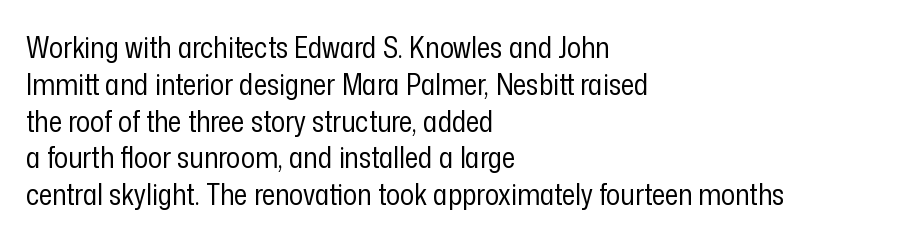
{"serif": "no", "italic": "no", "bold": "no", "weight": "regular", "width": "condensed", "stroke_contrast": "low", "x_height": "medium", "monospaced": "no", "underline": "no", "align": "left", "line_spacing": "normal", "line_spacing_ratio": 1.27, "letter_spacing": "normal", "letter_spacing_em": 0.0, "glyph_px": 29}
